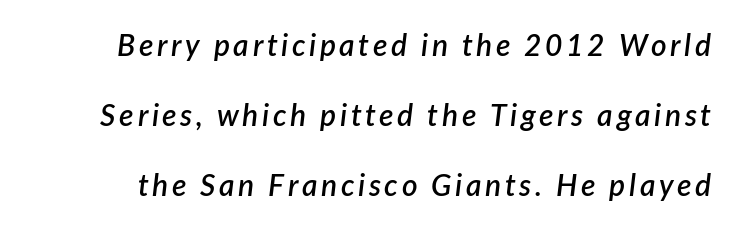
The image shows 30 px semibold type, italic (leaning right); set loose line spacing (2.34x), not underlined; low stroke contrast and a medium x-height.
